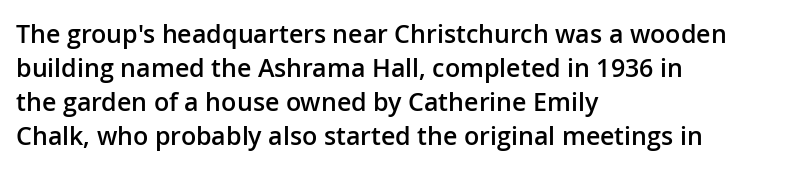
{"italic": "no", "bold": "semi", "underline": "no", "align": "left", "line_spacing": "normal", "line_spacing_ratio": 1.36, "letter_spacing": "normal", "letter_spacing_em": 0.0, "glyph_px": 25}
